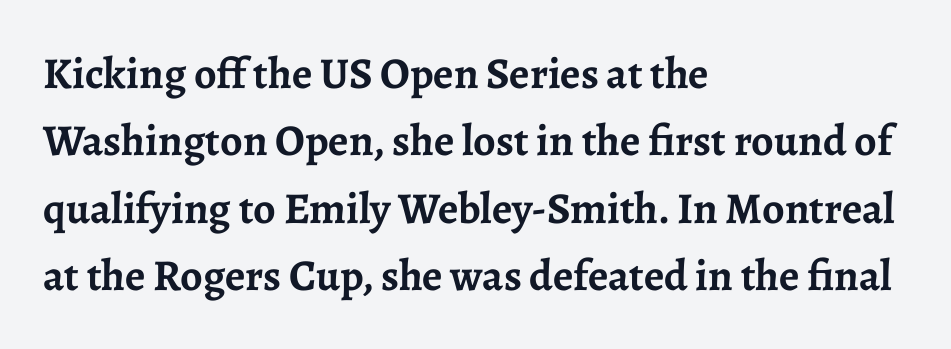
{"serif": "yes", "italic": "no", "bold": "yes", "weight": "semibold", "width": "normal", "stroke_contrast": "low", "x_height": "medium", "monospaced": "no", "underline": "no", "align": "left", "line_spacing": "normal", "line_spacing_ratio": 1.53, "letter_spacing": "normal", "letter_spacing_em": 0.0, "glyph_px": 44}
